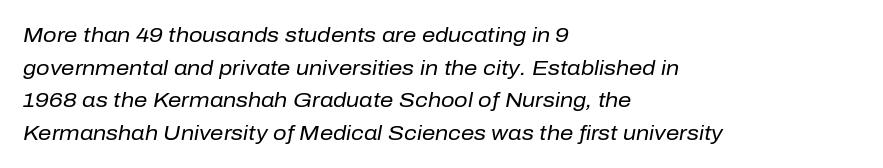
The image shows 21 px text type, italic (leaning right); set left-aligned, normal line spacing (1.55x), normal letter spacing, not underlined.
